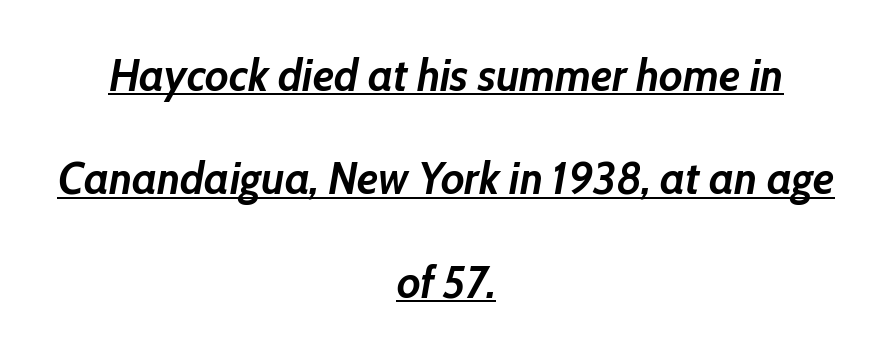
Q: Is the text bold? A: Yes.
Q: Is the text italic (slanted)? A: Yes, it leans right by about 10 degrees.
Q: Is the text underlined? A: Yes.
Q: How is the paragraph aligned? A: Centered.
Q: Is the spacing between letters normal or unusually wide? A: Normal.
Q: Is the spacing between lines tight, normal or loose? A: Loose.
Q: Width (condensed, normal, or wide)? A: Normal.
Q: Stroke contrast? A: Low.
Q: x-height? A: Medium.
Q: Monospaced? A: No.
